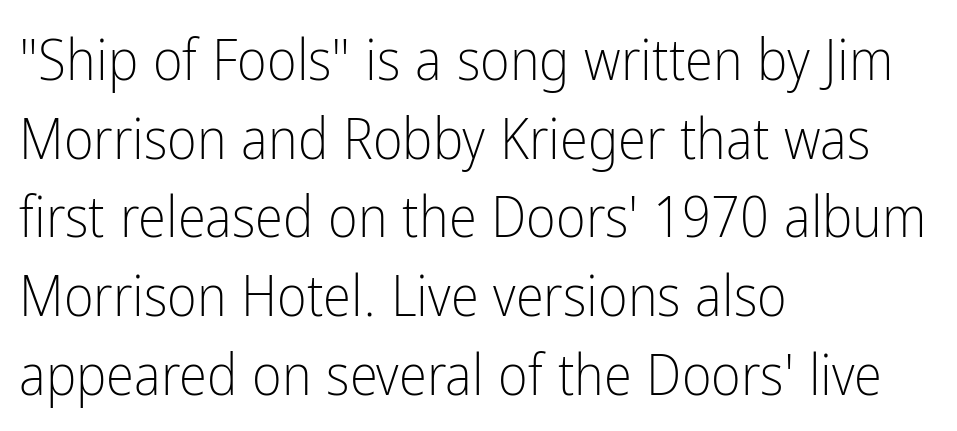
Q: Is the text bold? A: No.
Q: Is the text italic (slanted)? A: No, it is upright.
Q: Is the typeface a serif or a sans-serif typeface? A: Sans-serif.
Q: Is the text underlined? A: No.
Q: How is the paragraph aligned? A: Left-aligned.
Q: Is the spacing between letters normal or unusually wide? A: Normal.
Q: Is the spacing between lines tight, normal or loose? A: Normal.
Q: Width (condensed, normal, or wide)? A: Condensed.
Q: Stroke contrast? A: Low.
Q: x-height? A: Medium.
Q: Monospaced? A: No.
